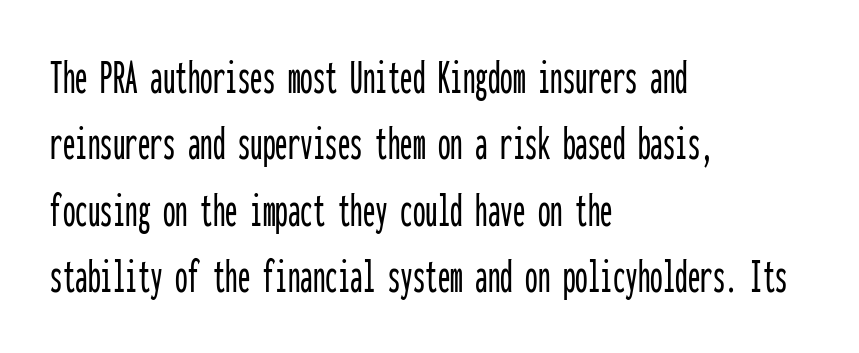
Q: Is the text italic (slanted)? A: No, it is upright.
Q: Is the typeface a serif or a sans-serif typeface? A: Sans-serif.
Q: Is the text underlined? A: No.
Q: How is the paragraph aligned? A: Left-aligned.
Q: Is the spacing between letters normal or unusually wide? A: Normal.
Q: Is the spacing between lines tight, normal or loose? A: Normal.
Q: Width (condensed, normal, or wide)? A: Condensed.
Q: Stroke contrast? A: Low.
Q: x-height? A: Medium.
Q: Monospaced? A: Yes.
